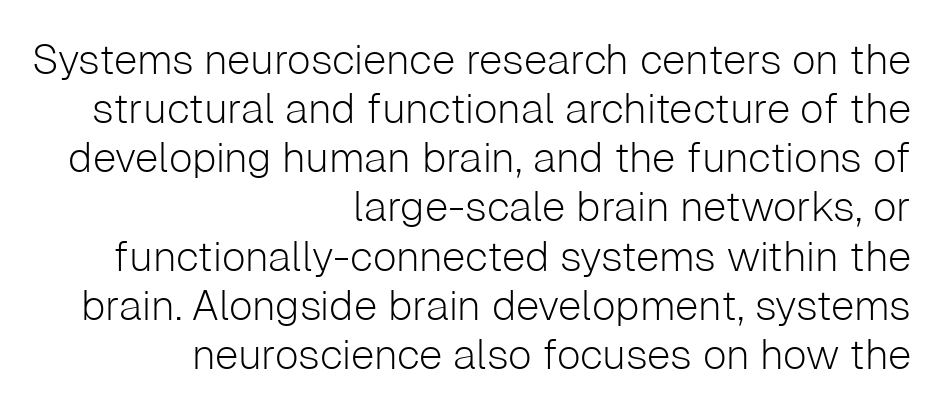
{"serif": "no", "italic": "no", "bold": "no", "weight": "light", "width": "normal", "stroke_contrast": "low", "x_height": "medium", "monospaced": "no", "underline": "no", "align": "right", "line_spacing_ratio": 1.17, "letter_spacing": "normal", "letter_spacing_em": 0.0, "glyph_px": 42}
